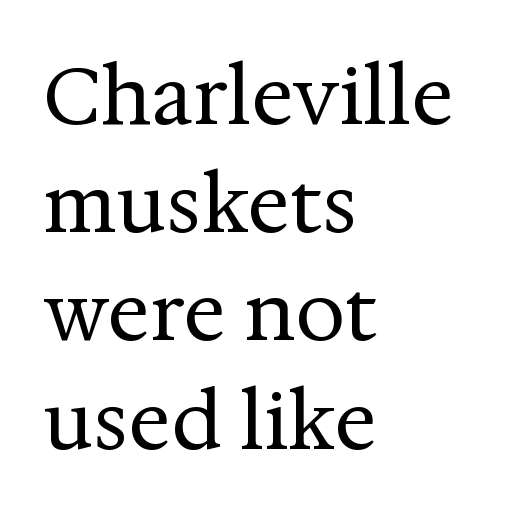
What's the leading like? Ordinary, nothing unusual. These glyphs show unthickened strokes, regular width or finer. Clear beneath every line of the passage. Students, note that the glyphs here touch the page at normal intervals.
